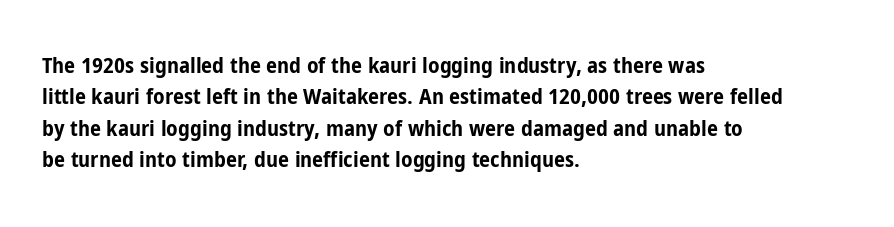
{"italic": "no", "bold": "yes", "underline": "no", "align": "left", "line_spacing": "normal", "line_spacing_ratio": 1.43, "letter_spacing": "normal", "letter_spacing_em": 0.0, "glyph_px": 22}
